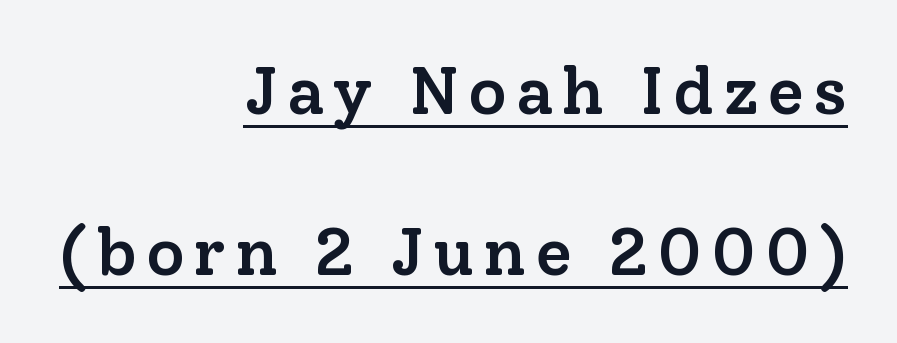
{"serif": "yes", "italic": "no", "bold": "semi", "weight": "semibold", "width": "normal", "stroke_contrast": "low", "x_height": "medium", "monospaced": "no", "underline": "yes", "align": "right", "line_spacing": "loose", "line_spacing_ratio": 2.41, "glyph_px": 67}
